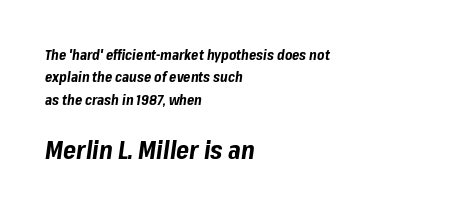
Q: Is the text bold? A: Yes.
Q: Is the text italic (slanted)? A: Yes, it leans right by about 8 degrees.
Q: Is the text underlined? A: No.
Q: How is the paragraph aligned? A: Left-aligned.
Q: Is the spacing between letters normal or unusually wide? A: Normal.
Q: Is the spacing between lines tight, normal or loose? A: Normal.
Q: Which block of text is set in a larger size, the first (top) or the second (bottom)? A: The second (bottom) one.
